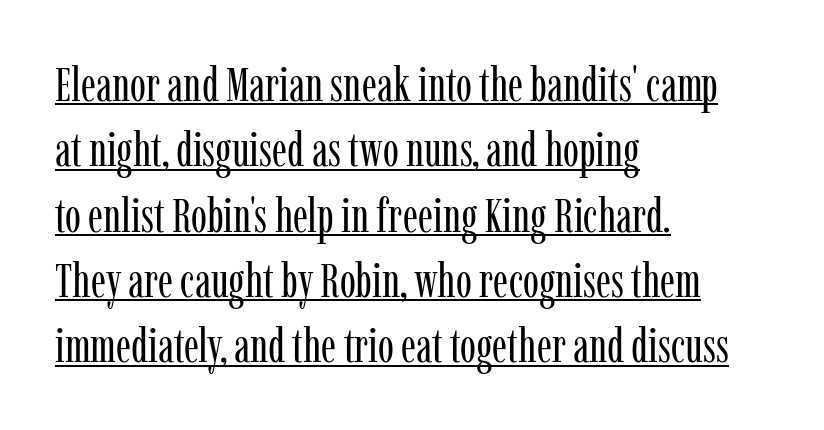
Q: Is the text bold? A: No.
Q: Is the text italic (slanted)? A: No, it is upright.
Q: Is the typeface a serif or a sans-serif typeface? A: Serif.
Q: Is the text underlined? A: Yes.
Q: How is the paragraph aligned? A: Left-aligned.
Q: Is the spacing between letters normal or unusually wide? A: Normal.
Q: Is the spacing between lines tight, normal or loose? A: Normal.
Q: Width (condensed, normal, or wide)? A: Condensed.
Q: Stroke contrast? A: Low.
Q: x-height? A: Medium.
Q: Monospaced? A: No.
